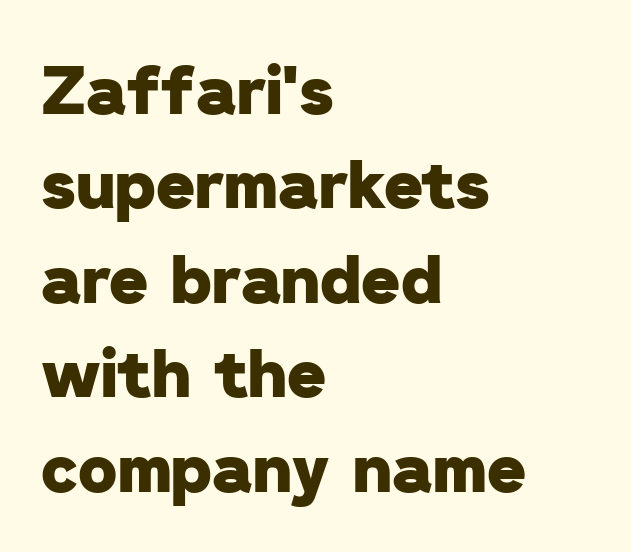
{"serif": "no", "bold": "yes", "weight": "heavy", "width": "normal", "stroke_contrast": "low", "x_height": "medium", "monospaced": "no", "underline": "no", "align": "left", "line_spacing": "normal", "line_spacing_ratio": 1.41, "letter_spacing": "normal", "letter_spacing_em": 0.0, "glyph_px": 67}
